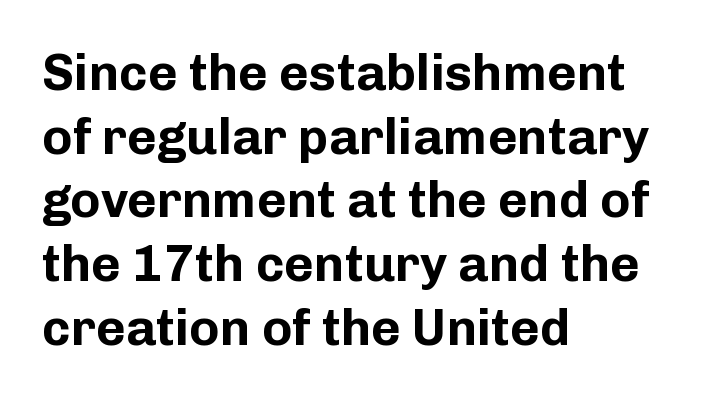
{"serif": "no", "italic": "no", "bold": "yes", "weight": "bold", "width": "normal", "stroke_contrast": "low", "x_height": "medium", "monospaced": "no", "underline": "no", "align": "left", "line_spacing": "normal", "line_spacing_ratio": 1.25, "letter_spacing": "normal", "letter_spacing_em": 0.0, "glyph_px": 51}
